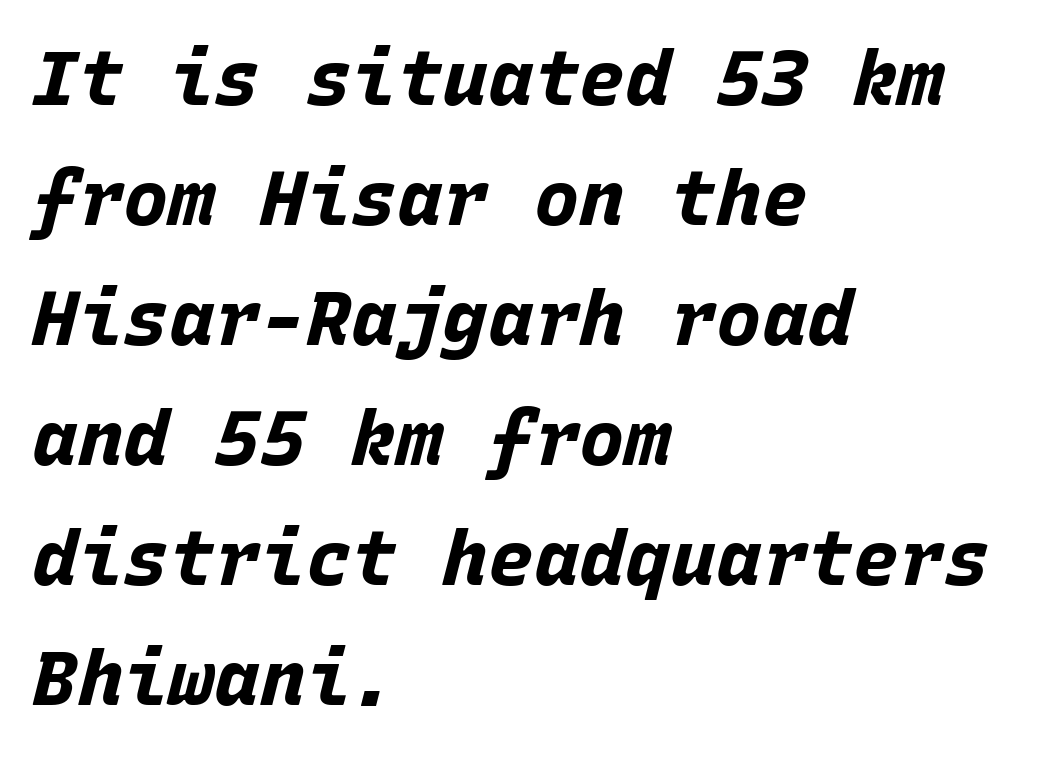
Q: Is the text bold? A: Yes.
Q: Is the text italic (slanted)? A: Yes, it leans right by about 15 degrees.
Q: Is the text underlined? A: No.
Q: How is the paragraph aligned? A: Left-aligned.
Q: Is the spacing between letters normal or unusually wide? A: Normal.
Q: Is the spacing between lines tight, normal or loose? A: Normal.
Q: Width (condensed, normal, or wide)? A: Normal.
Q: Stroke contrast? A: Low.
Q: x-height? A: Large.
Q: Monospaced? A: Yes.
